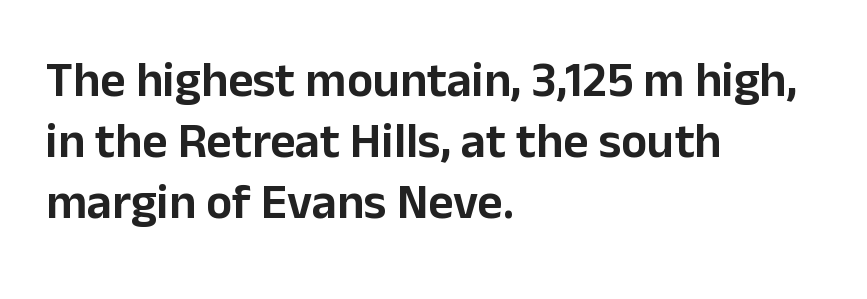
{"serif": "no", "italic": "no", "width": "normal", "stroke_contrast": "low", "x_height": "medium", "monospaced": "no", "underline": "no", "align": "left", "line_spacing": "normal", "line_spacing_ratio": 1.25, "letter_spacing": "normal", "letter_spacing_em": 0.0, "glyph_px": 49}
